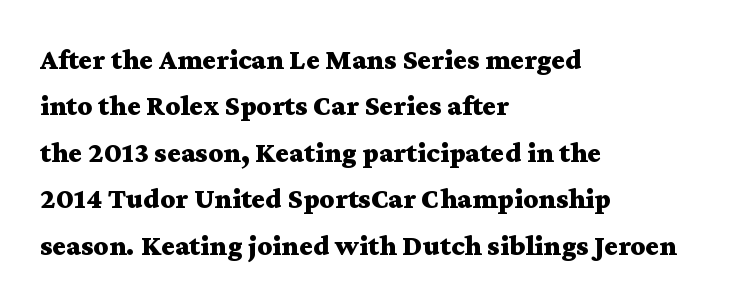
If you drew a ruler down the left edge, every line would touch it. This sample has the flowing, uneven cadence of proportional lettering. The font is running at its bold setting. Serifs: yes, visible at the terminals of the letterforms. The baseline area is clear.
